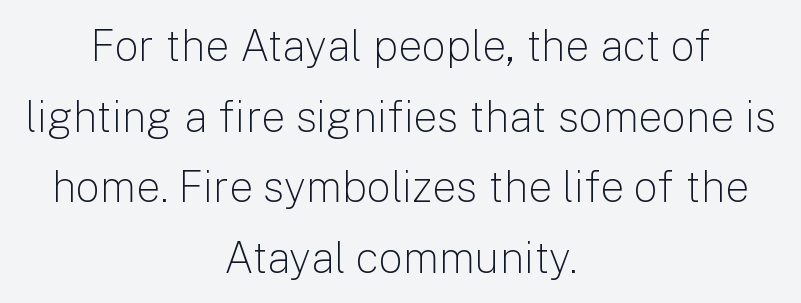
Q: Is the text bold? A: No.
Q: Is the text italic (slanted)? A: No, it is upright.
Q: Is the typeface a serif or a sans-serif typeface? A: Sans-serif.
Q: Is the text underlined? A: No.
Q: How is the paragraph aligned? A: Centered.
Q: Is the spacing between letters normal or unusually wide? A: Normal.
Q: Is the spacing between lines tight, normal or loose? A: Normal.
Q: Width (condensed, normal, or wide)? A: Normal.
Q: Stroke contrast? A: Low.
Q: x-height? A: Medium.
Q: Monospaced? A: No.
